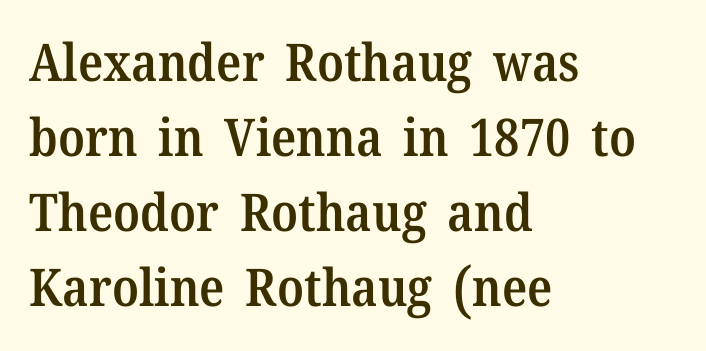
Unmarked baselines from the first word to the last. Short and long lines alike share a common starting point at left. You could not count columns in this text — the font is proportionally spaced. Line spacing here is normal.
